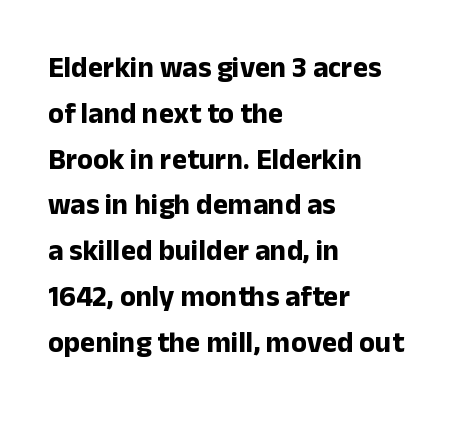
Horizontally, the lines are justified to the leading edge only. No feet cap the strokes, marking this as sans-serif type. Does the weight exceed regular? Yes, all the way to bold. No extra tracking has been applied to these lines. Clear beneath every line of the passage.
